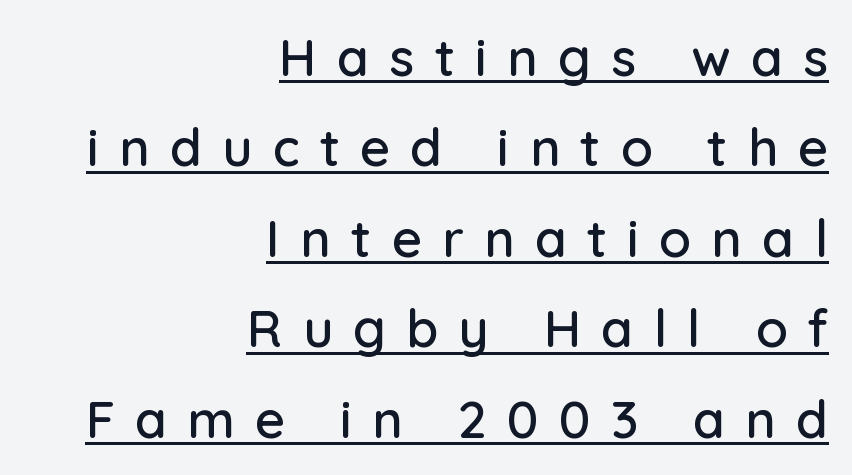
The image shows 52 px sans-serif type, upright; set right-aligned, line spacing 1.74x, unusually wide letter spacing (+0.39 em), underlined; low stroke contrast and a medium x-height.
